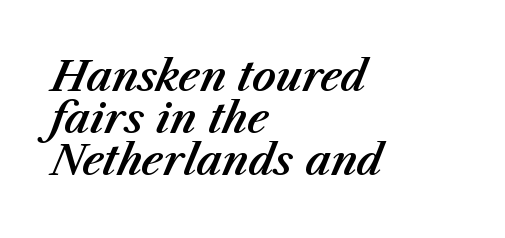
The image shows 41 px text type, italic (leaning right); set left-aligned, tight line spacing (1.03x), normal letter spacing, not underlined; medium stroke contrast and a medium x-height.
